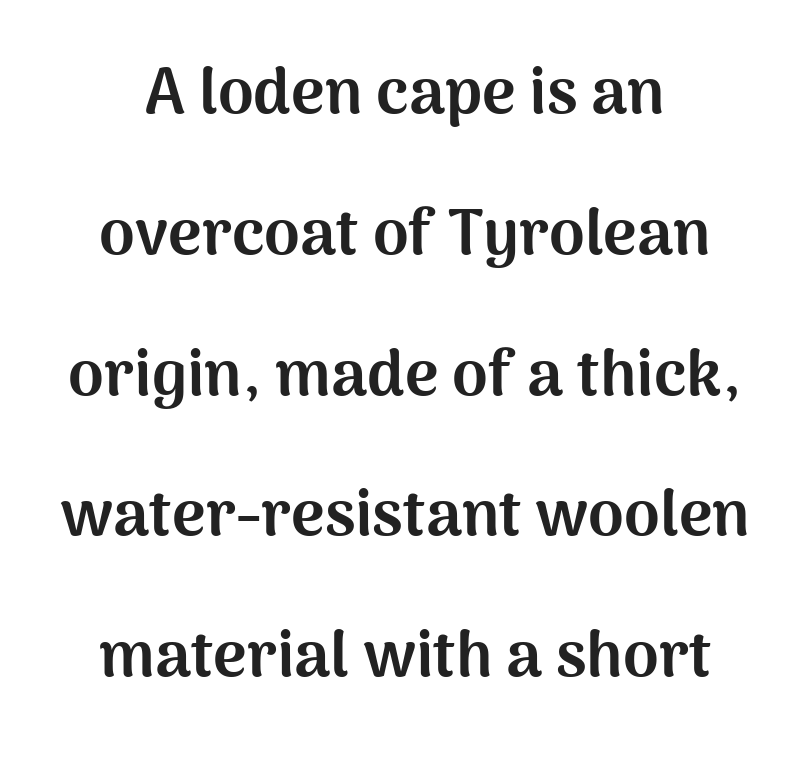
The image shows 64 px bold sans-serif type, upright; set centered, loose line spacing (2.2x), normal letter spacing, not underlined; medium stroke contrast and a medium x-height.
